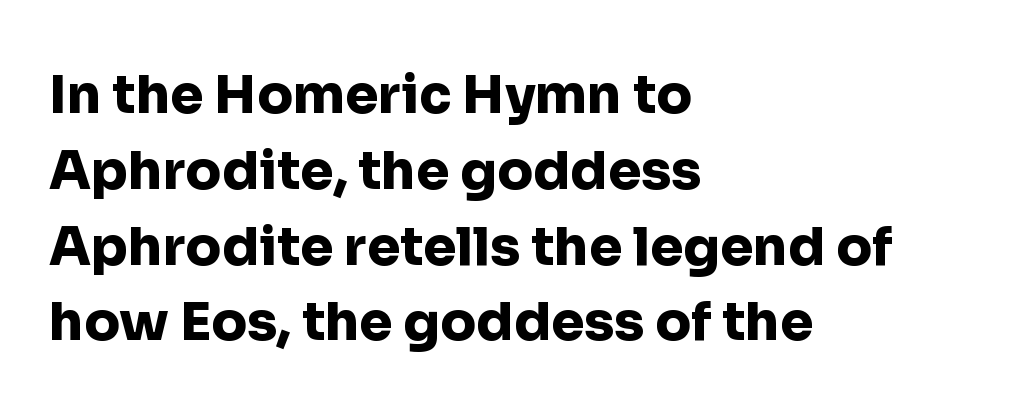
{"serif": "no", "italic": "no", "bold": "yes", "weight": "heavy", "width": "normal", "stroke_contrast": "low", "x_height": "medium", "monospaced": "no", "underline": "no", "align": "left", "line_spacing": "normal", "line_spacing_ratio": 1.43, "letter_spacing": "normal", "letter_spacing_em": 0.0, "glyph_px": 53}
